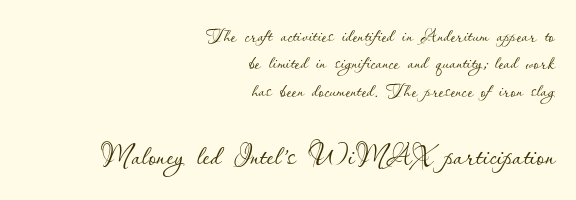
The image shows 39 px thin type; set right-aligned, tight line spacing (1.05x), normal letter spacing, not underlined; the second (bottom) block is 1.5x larger; low stroke contrast and a small x-height.
